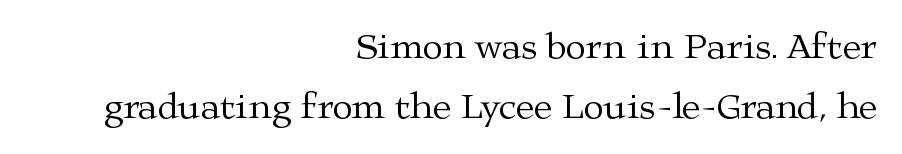
{"serif": "yes", "italic": "no", "bold": "no", "weight": "regular", "width": "wide", "stroke_contrast": "medium", "x_height": "medium", "monospaced": "no", "underline": "no", "align": "right", "line_spacing": "normal", "line_spacing_ratio": 1.62, "letter_spacing": "normal", "letter_spacing_em": 0.0, "glyph_px": 37}
